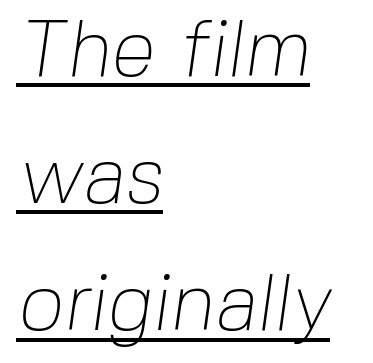
{"serif": "no", "bold": "no", "weight": "thin", "width": "normal", "stroke_contrast": "low", "x_height": "medium", "monospaced": "no", "underline": "yes", "align": "left", "line_spacing": "normal", "line_spacing_ratio": 1.59, "letter_spacing": "normal", "letter_spacing_em": 0.0, "glyph_px": 80}
